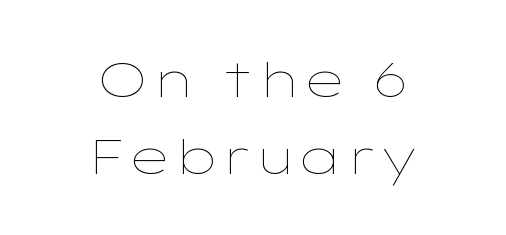
Q: Is the text bold? A: No.
Q: Is the text italic (slanted)? A: No, it is upright.
Q: Is the text underlined? A: No.
Q: How is the paragraph aligned? A: Centered.
Q: Is the spacing between letters normal or unusually wide? A: Normal.
Q: Is the spacing between lines tight, normal or loose? A: Normal.
Q: Width (condensed, normal, or wide)? A: Wide.
Q: Stroke contrast? A: Low.
Q: x-height? A: Medium.
Q: Monospaced? A: No.
